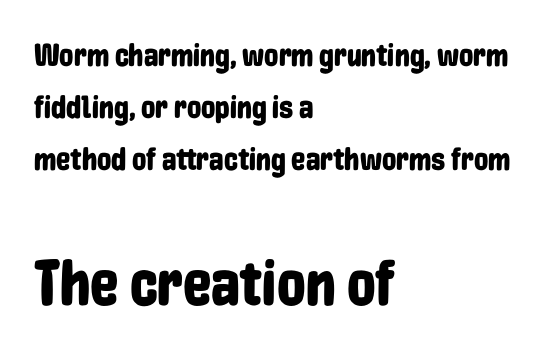
{"serif": "no", "italic": "no", "width": "condensed", "stroke_contrast": "low", "x_height": "medium", "monospaced": "no", "underline": "no", "align": "left", "line_spacing": "normal", "line_spacing_ratio": 1.62, "letter_spacing": "normal", "letter_spacing_em": 0.0, "larger_block": "second", "size_ratio": 2.0, "glyph_px": 64}
